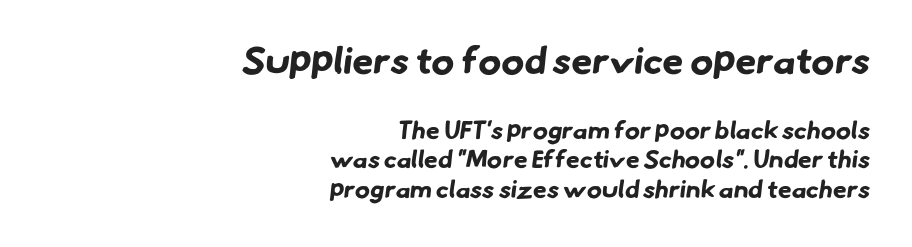
{"serif": "no", "bold": "yes", "weight": "bold", "width": "normal", "stroke_contrast": "low", "x_height": "small", "monospaced": "no", "underline": "no", "align": "right", "line_spacing_ratio": 1.19, "letter_spacing": "normal", "letter_spacing_em": 0.0, "larger_block": "first", "size_ratio": 1.52, "glyph_px": 38}
